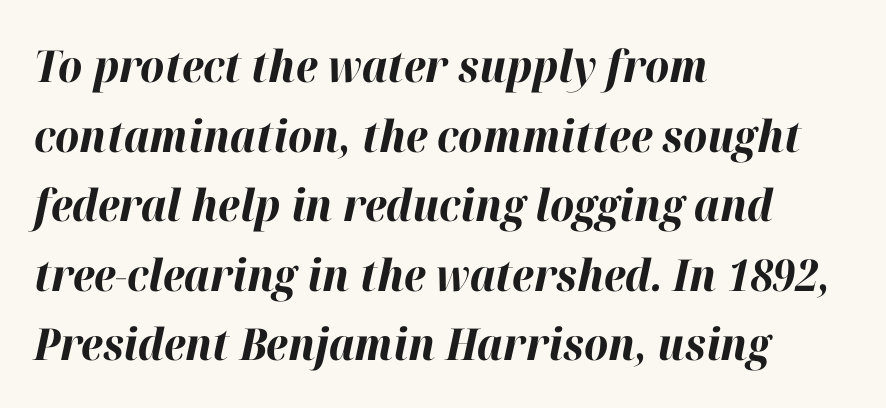
The image shows 44 px bold type, italic (leaning right); set left-aligned, normal line spacing (1.58x), normal letter spacing, not underlined; high stroke contrast and a medium x-height.
